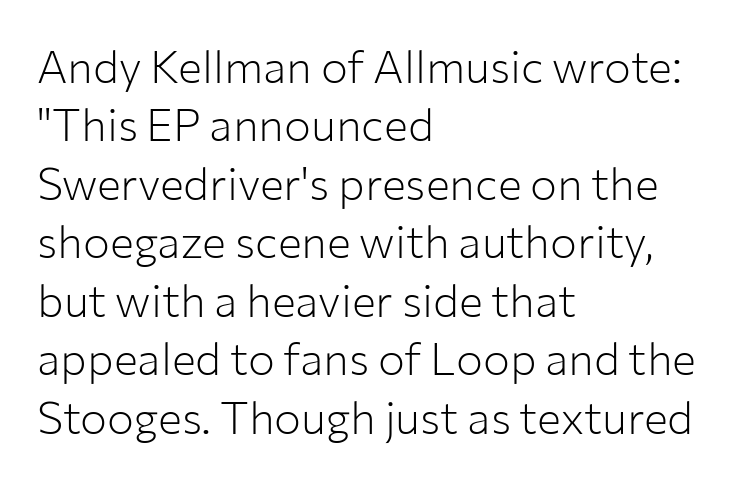
{"serif": "no", "italic": "no", "bold": "no", "weight": "light", "width": "normal", "stroke_contrast": "low", "x_height": "medium", "monospaced": "no", "underline": "no", "align": "left", "line_spacing": "normal", "line_spacing_ratio": 1.3, "letter_spacing": "normal", "letter_spacing_em": 0.0, "glyph_px": 45}
